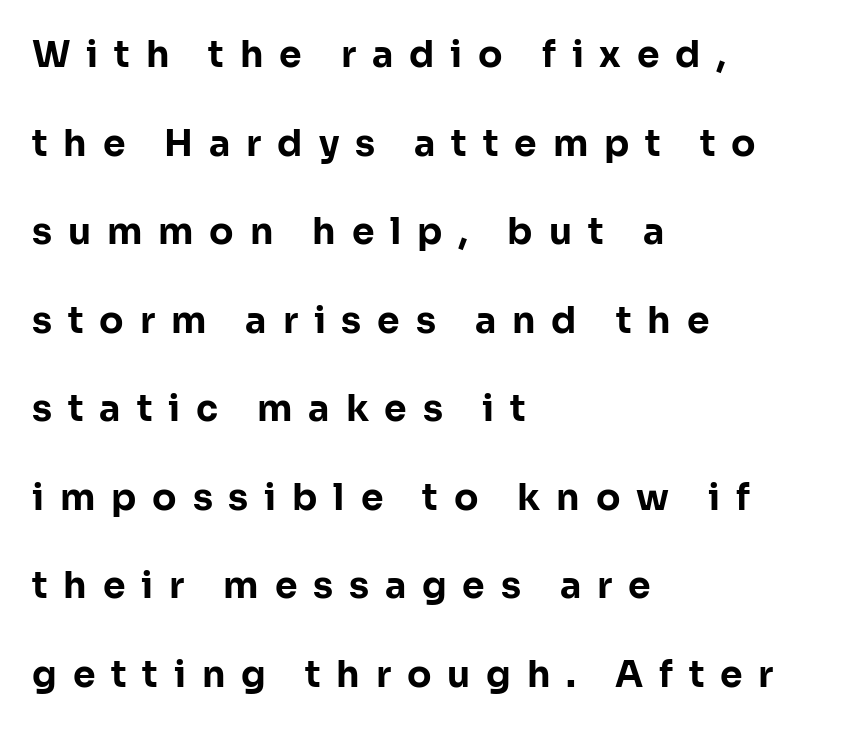
{"serif": "no", "italic": "no", "bold": "yes", "weight": "bold", "width": "normal", "stroke_contrast": "low", "x_height": "medium", "monospaced": "no", "underline": "no", "align": "left", "line_spacing": "loose", "line_spacing_ratio": 2.46, "letter_spacing": "wide", "letter_spacing_em": 0.44, "glyph_px": 36}
